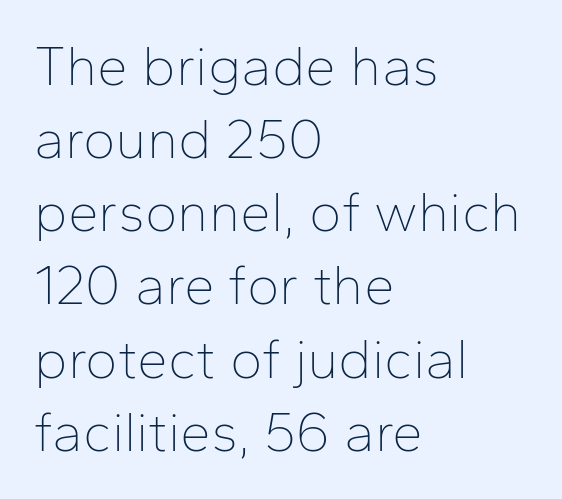
Q: Is the text bold? A: No.
Q: Is the text italic (slanted)? A: No, it is upright.
Q: Is the typeface a serif or a sans-serif typeface? A: Sans-serif.
Q: Is the text underlined? A: No.
Q: How is the paragraph aligned? A: Left-aligned.
Q: Is the spacing between letters normal or unusually wide? A: Normal.
Q: Is the spacing between lines tight, normal or loose? A: Normal.
Q: Width (condensed, normal, or wide)? A: Normal.
Q: Stroke contrast? A: Low.
Q: x-height? A: Medium.
Q: Monospaced? A: No.
